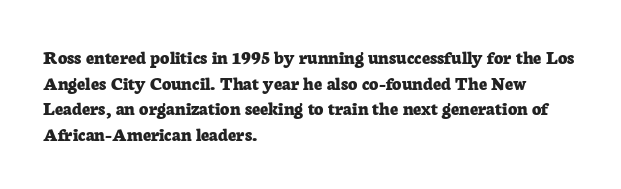
The image shows 20 px bold type, upright; set left-aligned, normal line spacing (1.28x), normal letter spacing, not underlined.
